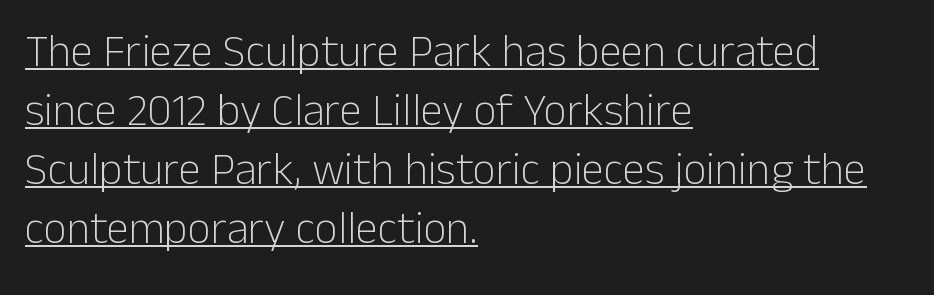
The image shows 45 px light sans-serif type, upright; set left-aligned, normal line spacing (1.31x), normal letter spacing, underlined; low stroke contrast and a medium x-height.
